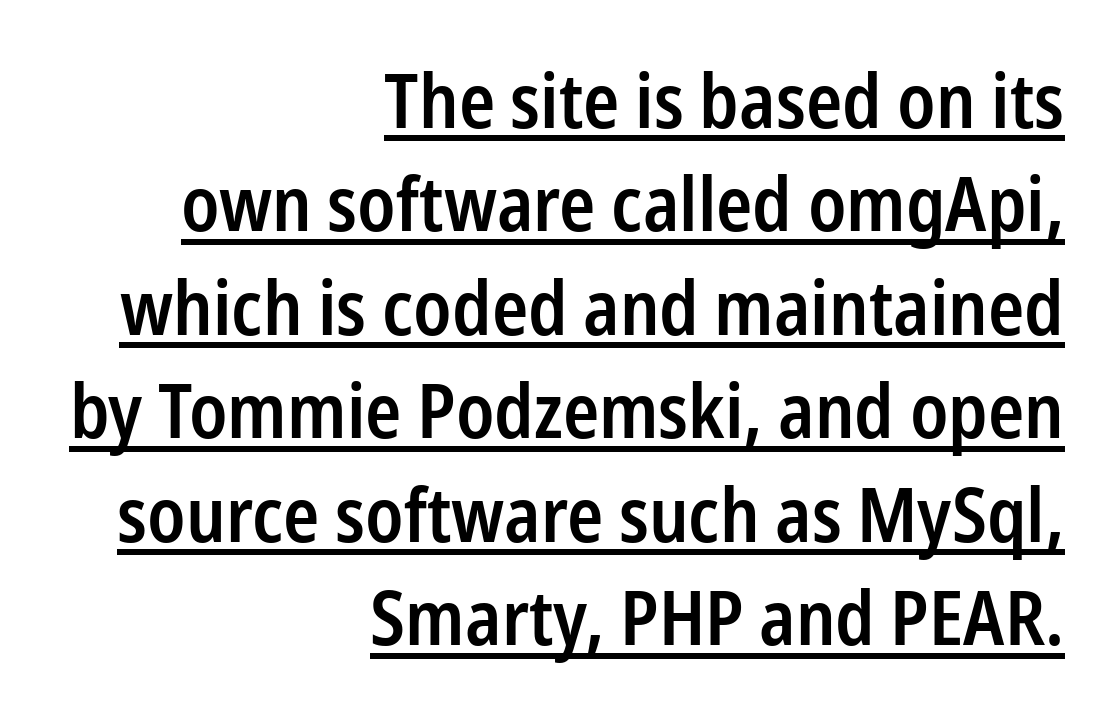
The image shows 75 px semibold, condensed sans-serif type, upright; set right-aligned, normal line spacing (1.38x), normal letter spacing, underlined; low stroke contrast and a medium x-height.
